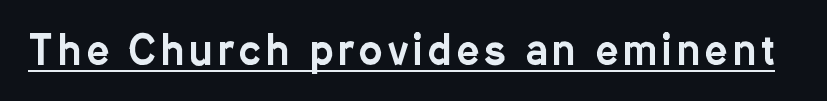
Q: Is the text italic (slanted)? A: No, it is upright.
Q: Is the typeface a serif or a sans-serif typeface? A: Sans-serif.
Q: Is the text underlined? A: Yes.
Q: Width (condensed, normal, or wide)? A: Condensed.
Q: Stroke contrast? A: Low.
Q: x-height? A: Medium.
Q: Monospaced? A: No.
